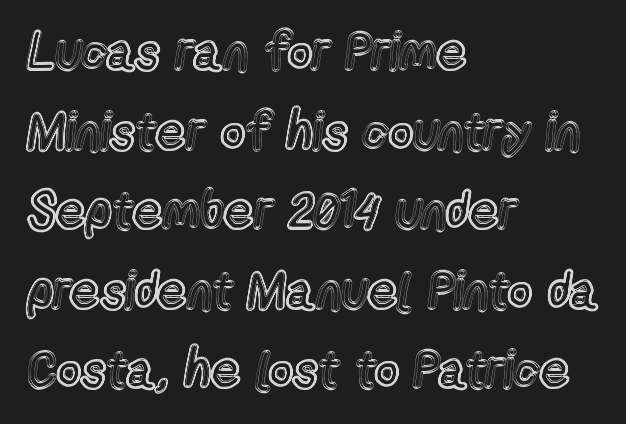
{"width": "condensed", "x_height": "medium", "monospaced": "no", "underline": "no", "align": "left", "line_spacing": "normal", "line_spacing_ratio": 1.53, "letter_spacing": "normal", "letter_spacing_em": 0.0, "glyph_px": 52}
